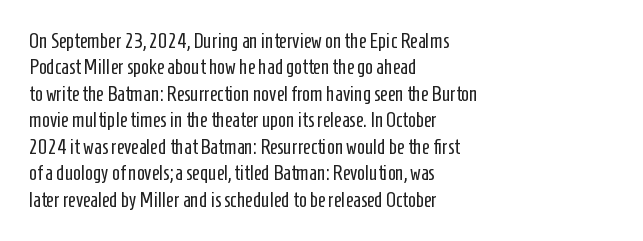
The image shows 21 px text type, upright; set left-aligned, normal line spacing (1.26x), normal letter spacing, not underlined.
